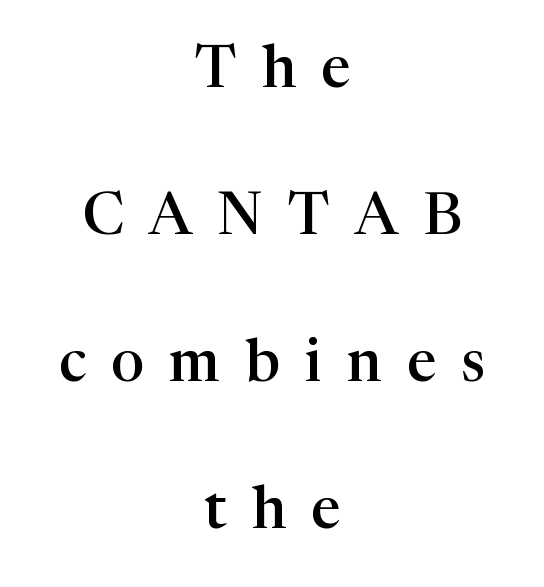
Here the designer chose a conventional face with non-uniform glyph widths. Short note: letters widely spaced. A centered setting, common on invitations and titles, is used for this passage. Is the type bold? Partly — it's a semibold, heavier than regular but not fully bold. In terms of leading, this rendering errs on the spacious side. The foot of each line stays bare and open.
